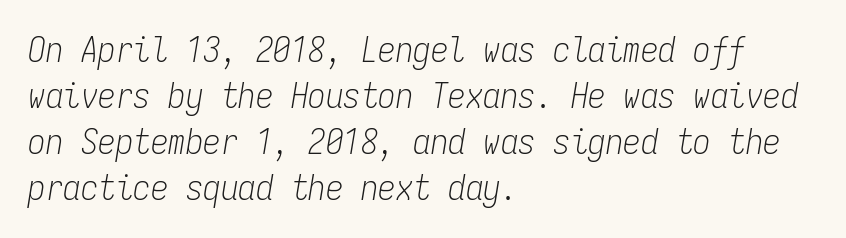
The image shows 35 px light, condensed type, italic (leaning right), monospaced; set left-aligned, normal line spacing (1.31x), normal letter spacing, not underlined; low stroke contrast and a medium x-height.
